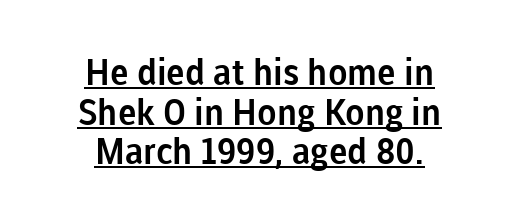
Is this a fixed-width face? No — the glyphs have proportional, varying widths. Regarding serifs, this sample does without them. The string is rendered with underlining switched on. Ordinary non-slanted type is in use. The paragraph shown floats in the horizontal middle. These lines huddle together more closely than default settings would place them.
